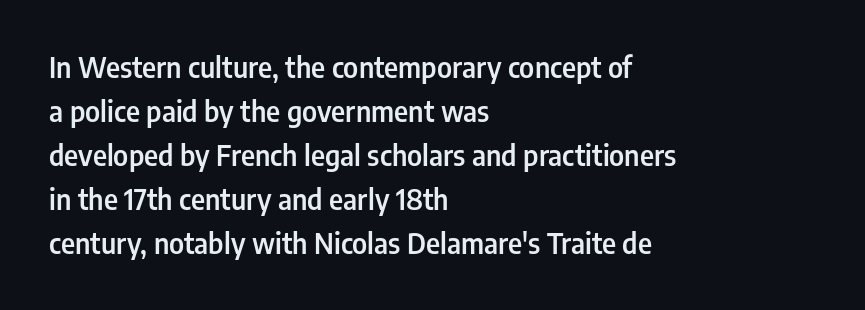
{"serif": "no", "italic": "no", "bold": "semi", "weight": "semibold", "width": "condensed", "stroke_contrast": "low", "x_height": "medium", "monospaced": "no", "underline": "no", "align": "left", "line_spacing": "normal", "line_spacing_ratio": 1.57, "letter_spacing": "normal", "letter_spacing_em": 0.0, "glyph_px": 28}
